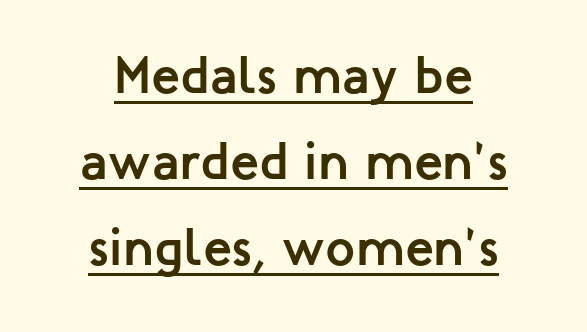
The image shows 53 px semibold sans-serif type, upright; set normal line spacing (1.62x), normal letter spacing, underlined; low stroke contrast and a medium x-height.
